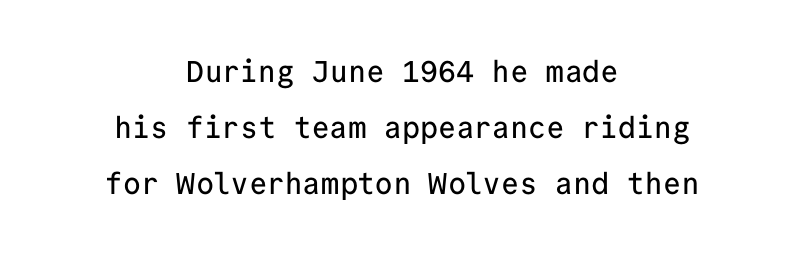
{"serif": "no", "italic": "no", "width": "normal", "stroke_contrast": "low", "x_height": "medium", "monospaced": "yes", "underline": "no", "align": "center", "line_spacing_ratio": 1.86, "letter_spacing": "normal", "letter_spacing_em": 0.0, "glyph_px": 30}
